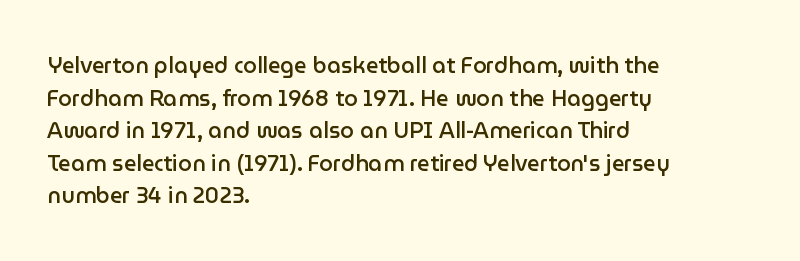
The image shows 22 px text type, upright; set left-aligned, normal line spacing (1.48x), normal letter spacing, not underlined.
